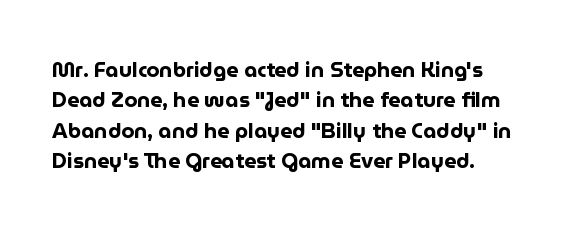
Q: Is the text bold? A: Yes.
Q: Is the text italic (slanted)? A: No, it is upright.
Q: Is the text underlined? A: No.
Q: Is the spacing between letters normal or unusually wide? A: Normal.
Q: Is the spacing between lines tight, normal or loose? A: Normal.
